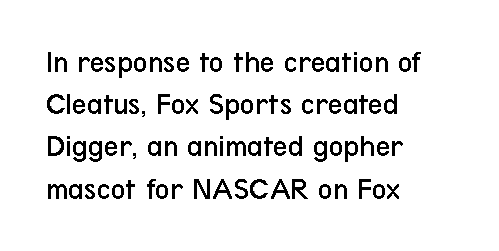
Q: Is the text bold? A: No.
Q: Is the text italic (slanted)? A: No, it is upright.
Q: Is the typeface a serif or a sans-serif typeface? A: Sans-serif.
Q: Is the text underlined? A: No.
Q: How is the paragraph aligned? A: Left-aligned.
Q: Is the spacing between letters normal or unusually wide? A: Normal.
Q: Is the spacing between lines tight, normal or loose? A: Normal.
Q: Width (condensed, normal, or wide)? A: Condensed.
Q: Stroke contrast? A: Low.
Q: x-height? A: Medium.
Q: Monospaced? A: No.
